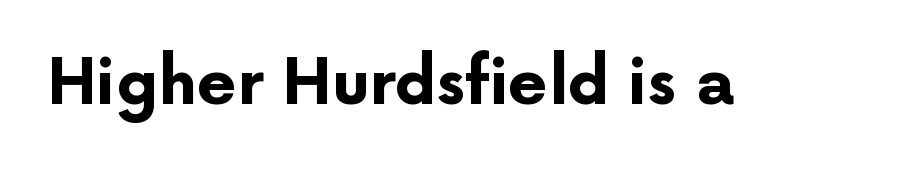
The image shows 63 px bold sans-serif type, upright; set normal letter spacing, not underlined; low stroke contrast and a medium x-height.
